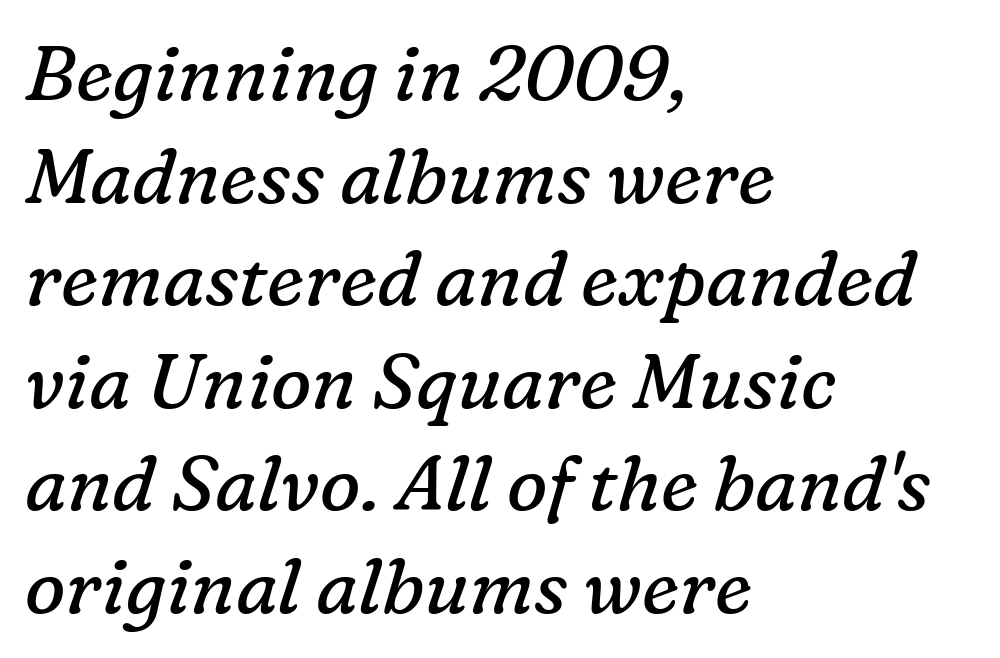
{"serif": "yes", "italic": "yes", "lean": "right", "slant_degrees": 16, "bold": "no", "weight": "regular", "width": "normal", "stroke_contrast": "low", "x_height": "medium", "monospaced": "no", "underline": "no", "align": "left", "line_spacing": "normal", "line_spacing_ratio": 1.35, "letter_spacing": "normal", "letter_spacing_em": 0.0, "glyph_px": 76}
